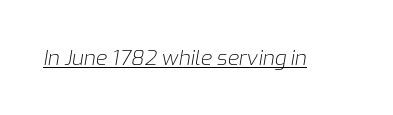
Inter-character spacing is left at the font's built-in metrics. Rendered with sloped, italic letterforms. Vertical stems look standard width or narrower in stroke. You can see a thin bar hugging the bottom of the glyphs.
